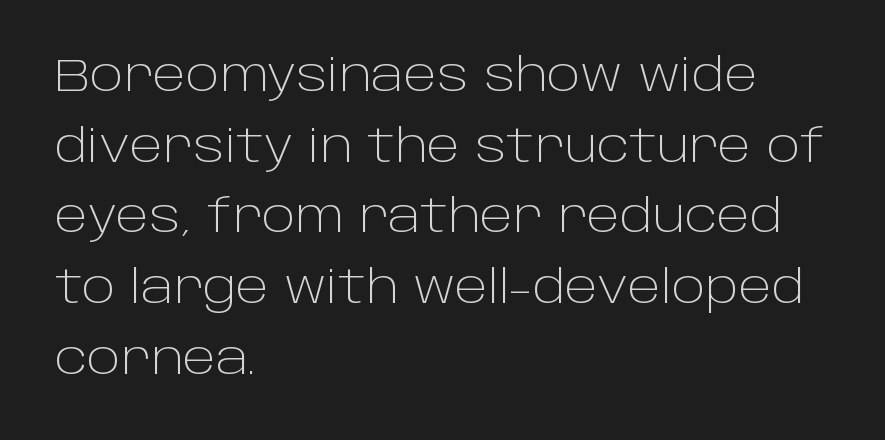
The image shows 45 px light sans-serif type, upright; set left-aligned, normal line spacing (1.57x), normal letter spacing, not underlined; low stroke contrast and a large x-height.
